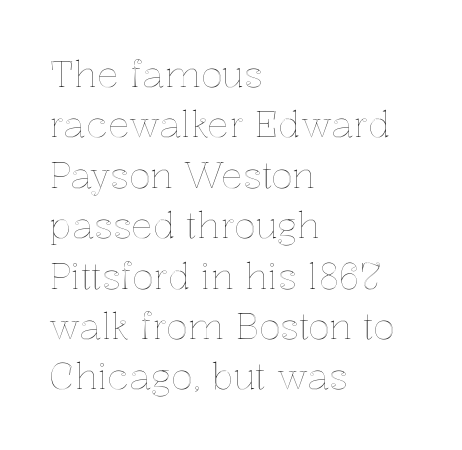
The image shows 36 px text type, upright; set left-aligned, normal line spacing (1.4x), normal letter spacing, not underlined; a medium x-height.
